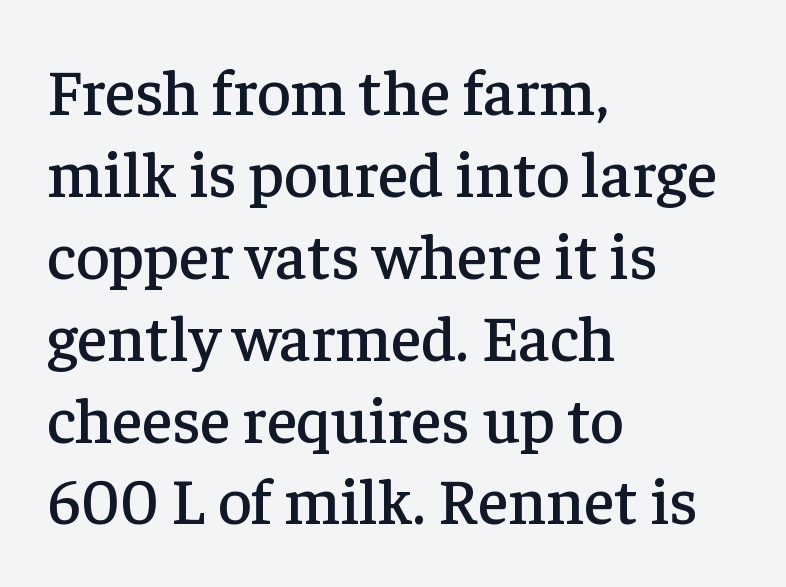
{"serif": "yes", "italic": "no", "width": "normal", "stroke_contrast": "low", "x_height": "medium", "monospaced": "no", "underline": "no", "align": "left", "line_spacing": "normal", "line_spacing_ratio": 1.26, "letter_spacing": "normal", "letter_spacing_em": 0.0, "glyph_px": 65}
